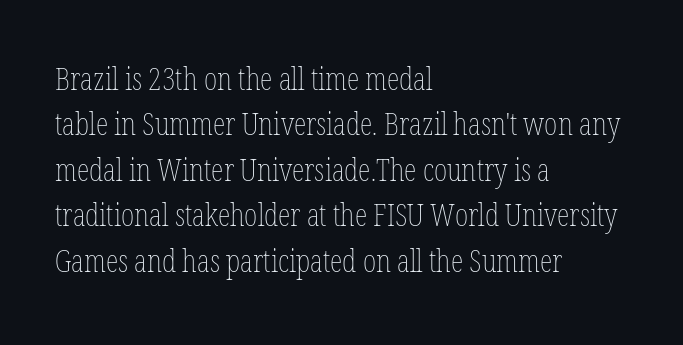
{"italic": "no", "bold": "no", "weight": "thin", "width": "condensed", "stroke_contrast": "low", "x_height": "medium", "monospaced": "no", "underline": "no", "align": "left", "line_spacing": "normal", "line_spacing_ratio": 1.42, "letter_spacing": "normal", "letter_spacing_em": 0.0, "glyph_px": 32}
